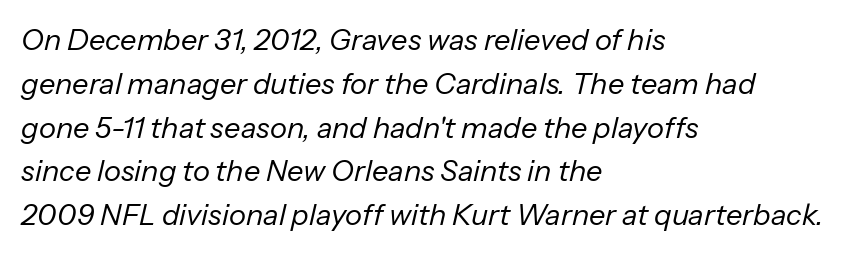
The image shows 29 px regular-weight type, italic (leaning right); set left-aligned, normal line spacing (1.51x), normal letter spacing, not underlined; low stroke contrast and a medium x-height.
